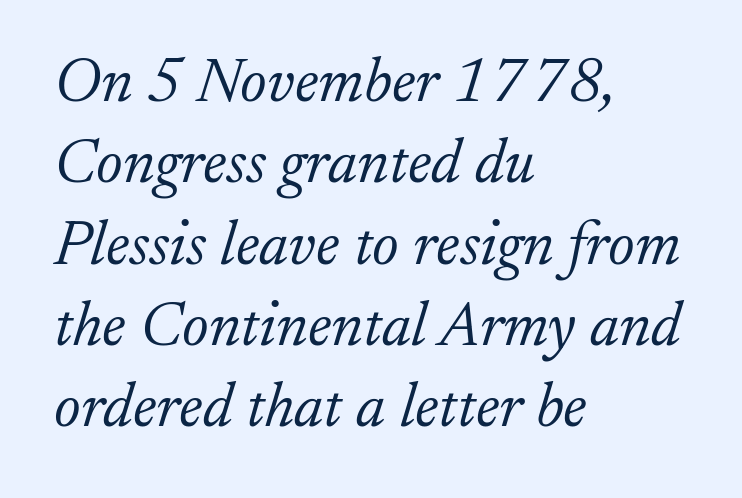
Q: Is the text bold? A: No.
Q: Is the text italic (slanted)? A: Yes, it leans right by about 17 degrees.
Q: Is the typeface a serif or a sans-serif typeface? A: Serif.
Q: Is the text underlined? A: No.
Q: How is the paragraph aligned? A: Left-aligned.
Q: Is the spacing between letters normal or unusually wide? A: Normal.
Q: Is the spacing between lines tight, normal or loose? A: Normal.
Q: Width (condensed, normal, or wide)? A: Normal.
Q: Stroke contrast? A: Low.
Q: x-height? A: Small.
Q: Monospaced? A: No.
